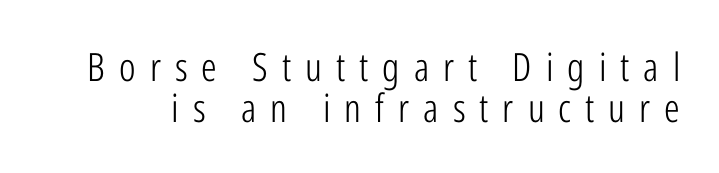
Underlining? Definitely not there. Tightly led — the rows are bunched. Every stem runs plumb, perpendicular to the baseline. The rendering uses natural spacing where letterforms have individual widths.
